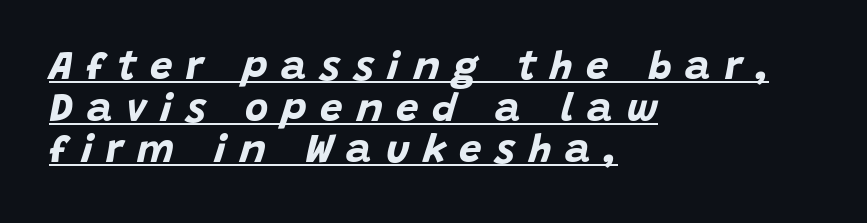
The image shows 40 px bold type, italic (leaning right); set left-aligned, tight line spacing (1.04x), unusually wide letter spacing (+0.34 em), underlined; low stroke contrast and a large x-height.
